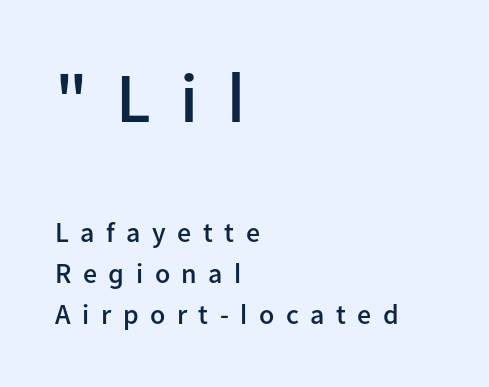
{"serif": "no", "italic": "no", "bold": "semi", "weight": "semibold", "width": "normal", "stroke_contrast": "low", "x_height": "medium", "monospaced": "no", "underline": "no", "align": "left", "line_spacing": "normal", "line_spacing_ratio": 1.48, "letter_spacing": "wide", "letter_spacing_em": 0.41, "larger_block": "first", "size_ratio": 2.5, "glyph_px": 70}
